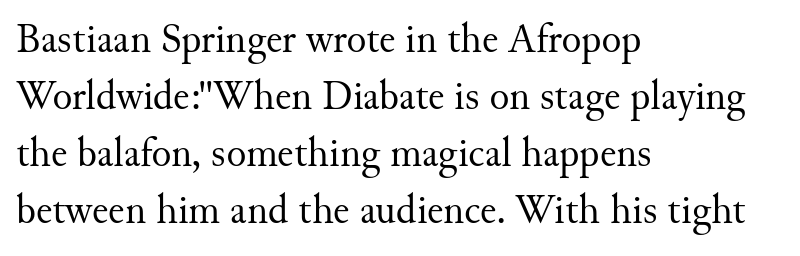
Q: Is the text bold? A: No.
Q: Is the text italic (slanted)? A: No, it is upright.
Q: Is the typeface a serif or a sans-serif typeface? A: Serif.
Q: Is the text underlined? A: No.
Q: How is the paragraph aligned? A: Left-aligned.
Q: Is the spacing between letters normal or unusually wide? A: Normal.
Q: Is the spacing between lines tight, normal or loose? A: Normal.
Q: Width (condensed, normal, or wide)? A: Normal.
Q: Stroke contrast? A: Medium.
Q: x-height? A: Small.
Q: Monospaced? A: No.
